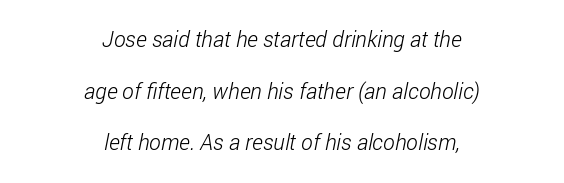
The image shows 22 px text type; set centered, loose line spacing (2.35x), normal letter spacing, not underlined.
